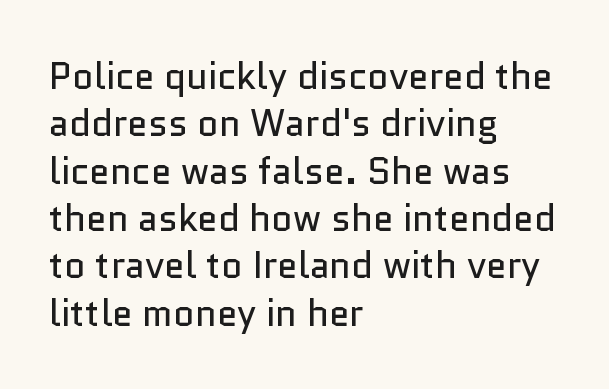
How would I describe the line gaps? Plain and ordinary. Check under the words: just untouched page. Glyph-to-glyph distance matches everyday printed text. Nope, no serifs anywhere on these letters.
